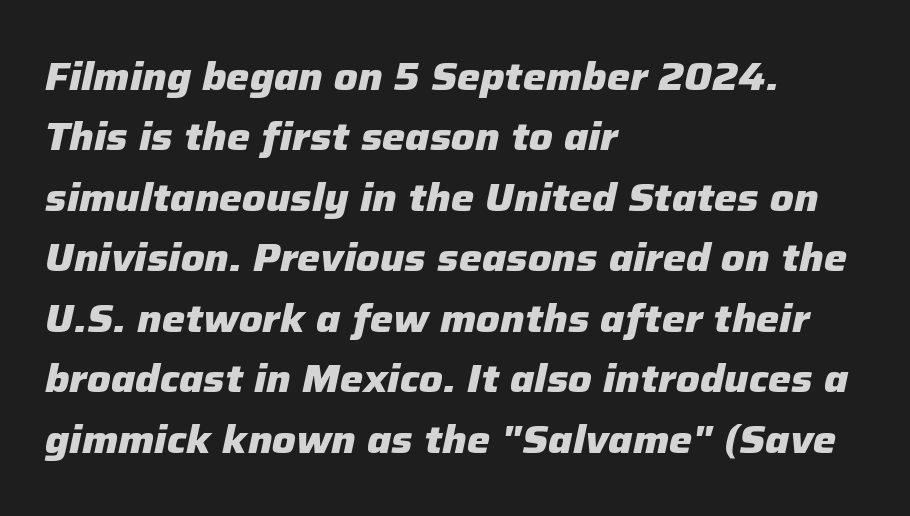
The image shows 39 px heavy type, italic (leaning right); set left-aligned, normal line spacing (1.55x), normal letter spacing, not underlined; low stroke contrast and a medium x-height.
